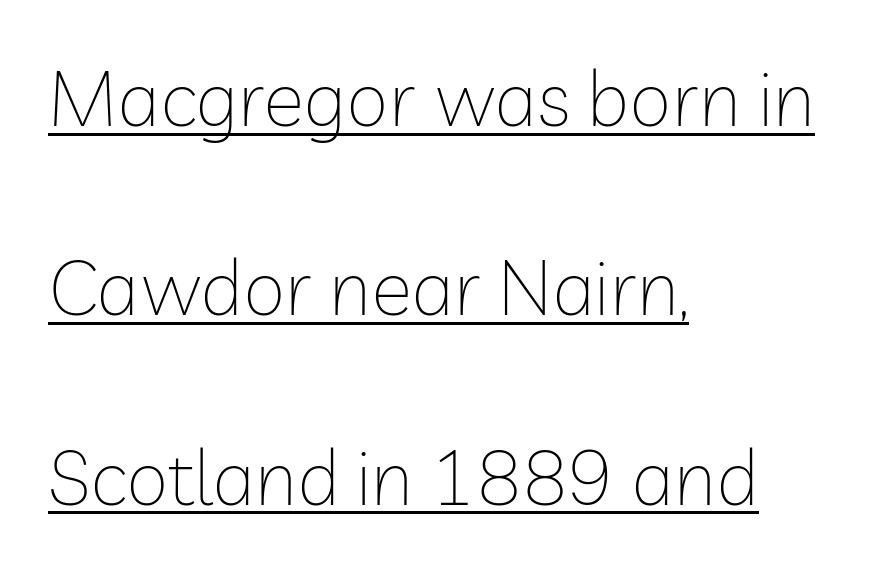
Each word holds together tightly as a unit, with standard inter-letter gaps. The lines are quadded left. The text was rendered using a sans face with plain stroke endings. Looks like someone drew a line under every word here. The block of text is sparse from top to bottom, with ample space between rows. Posture: straight, roman, zero tilt.
